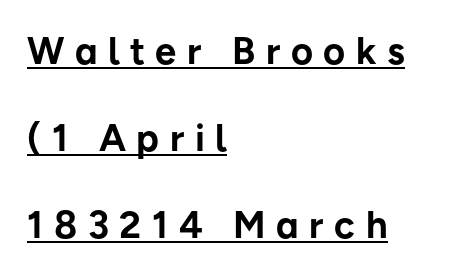
{"serif": "no", "italic": "no", "bold": "yes", "weight": "bold", "width": "normal", "stroke_contrast": "low", "x_height": "medium", "monospaced": "no", "underline": "yes", "align": "left", "line_spacing": "loose", "line_spacing_ratio": 2.29, "letter_spacing": "wide", "letter_spacing_em": 0.28, "glyph_px": 38}
